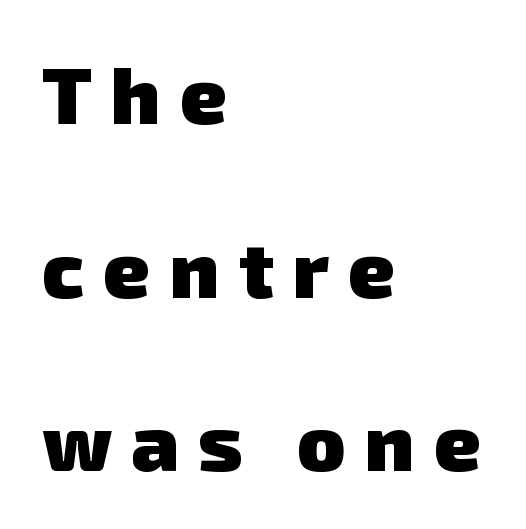
{"serif": "no", "bold": "yes", "weight": "heavy", "width": "normal", "stroke_contrast": "low", "x_height": "medium", "monospaced": "no", "underline": "no", "align": "left", "line_spacing": "loose", "line_spacing_ratio": 2.17, "letter_spacing": "wide", "letter_spacing_em": 0.24, "glyph_px": 80}
